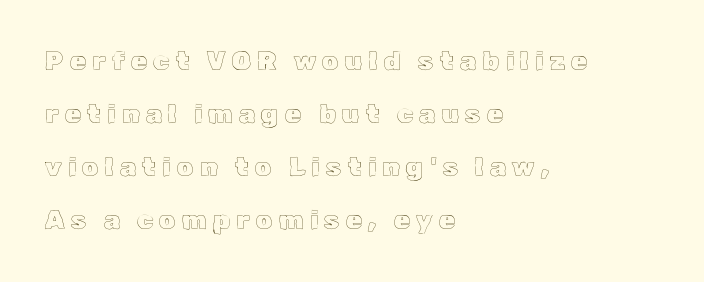
This rendering widens character spacing well past its baseline value. The lettering holds an erect, upright posture throughout. Regarding leading, the lines here are spaced well apart. Beneath every word, the page is bare. The setting favours the left margin, as ordinary paragraphs usually do.
